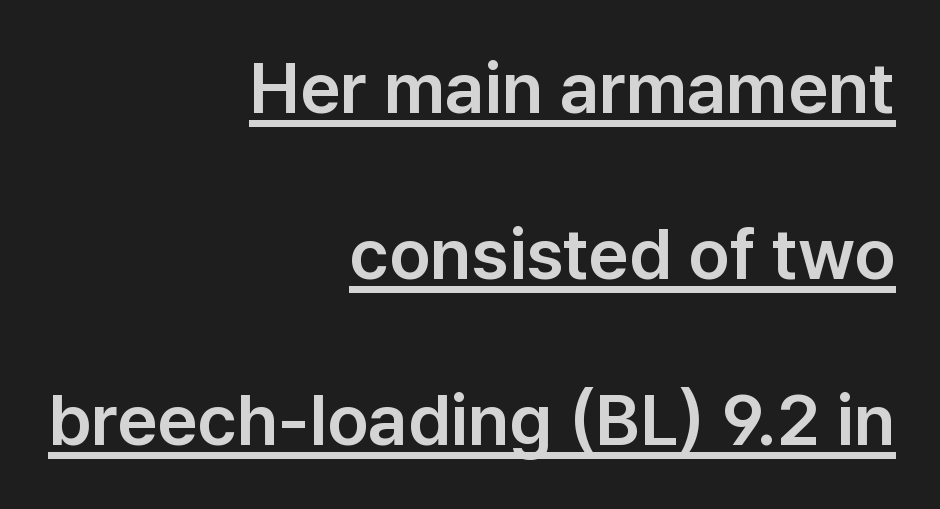
Q: Is the text italic (slanted)? A: No, it is upright.
Q: Is the typeface a serif or a sans-serif typeface? A: Sans-serif.
Q: Is the text underlined? A: Yes.
Q: How is the paragraph aligned? A: Right-aligned.
Q: Is the spacing between letters normal or unusually wide? A: Normal.
Q: Is the spacing between lines tight, normal or loose? A: Loose.
Q: Width (condensed, normal, or wide)? A: Normal.
Q: Stroke contrast? A: Low.
Q: x-height? A: Medium.
Q: Monospaced? A: No.
